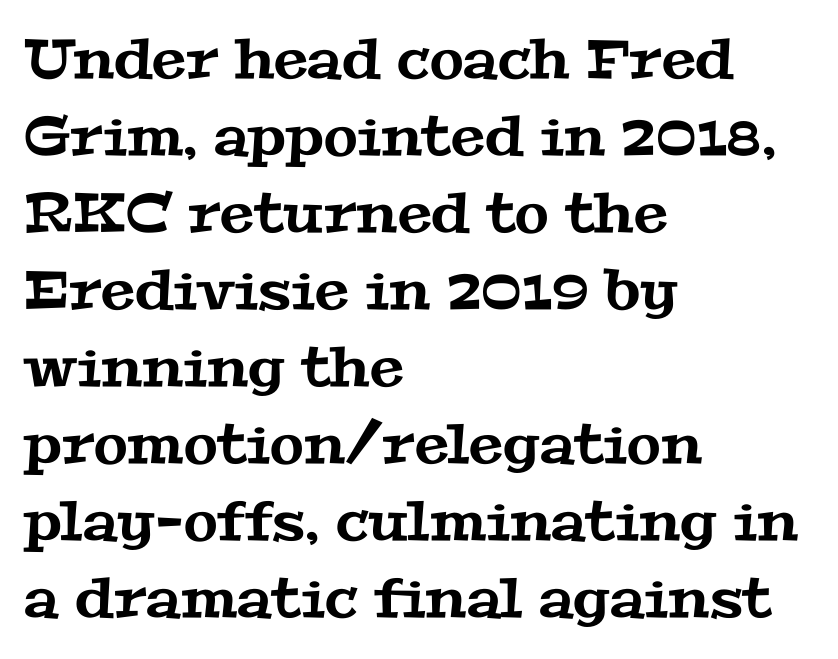
Examine the stroke ends and you'll spot serifs. Each new line begins a customary step beneath the previous one. Lines of text with bare space underneath. The letterforms sit shoulder to shoulder at normal distance. Alignment: flush left. Here the designer chose a conventional face with non-uniform glyph widths.
